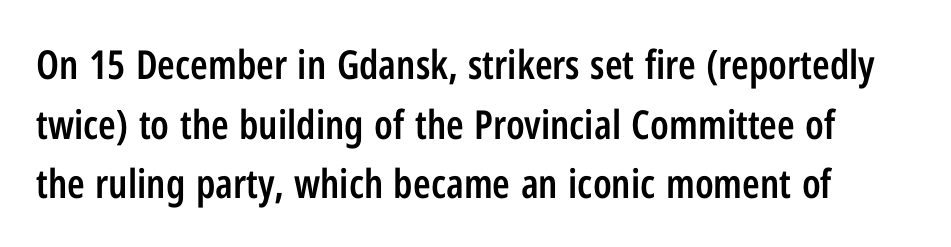
{"serif": "no", "italic": "no", "bold": "semi", "weight": "semibold", "width": "condensed", "stroke_contrast": "low", "x_height": "medium", "monospaced": "no", "underline": "no", "line_spacing": "normal", "line_spacing_ratio": 1.49, "letter_spacing": "normal", "letter_spacing_em": 0.0, "glyph_px": 40}
